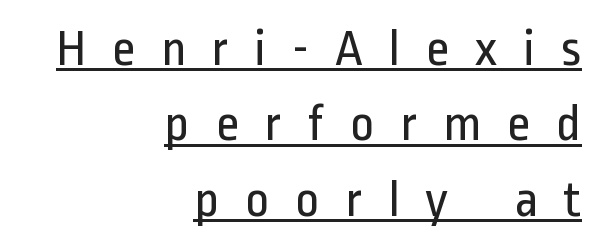
Each letter's strokes conclude bluntly, with no projecting serifs. Display-style spreading of the glyphs; the letterfit is very open. The rendering uses natural spacing where letterforms have individual widths. Honestly, the underline is the first thing you notice here. The paragraph has a hard right edge and a soft left edge.
